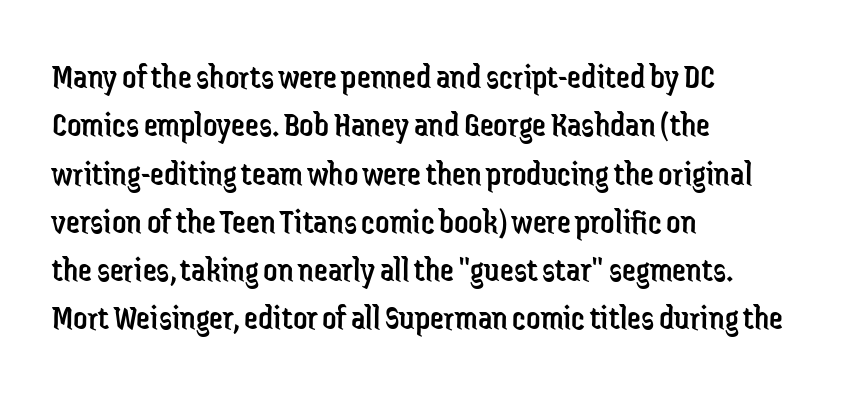
{"serif": "no", "italic": "no", "bold": "no", "weight": "regular", "width": "condensed", "stroke_contrast": "low", "x_height": "medium", "monospaced": "no", "underline": "no", "align": "left", "line_spacing": "normal", "line_spacing_ratio": 1.38, "letter_spacing": "normal", "letter_spacing_em": 0.0, "glyph_px": 35}
